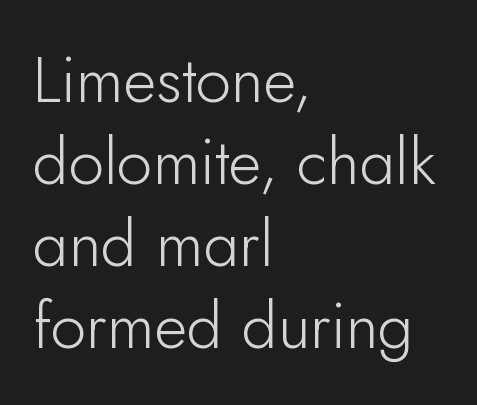
Q: Is the text bold? A: No.
Q: Is the text italic (slanted)? A: No, it is upright.
Q: Is the typeface a serif or a sans-serif typeface? A: Sans-serif.
Q: Is the text underlined? A: No.
Q: How is the paragraph aligned? A: Left-aligned.
Q: Is the spacing between letters normal or unusually wide? A: Normal.
Q: Is the spacing between lines tight, normal or loose? A: Normal.
Q: Width (condensed, normal, or wide)? A: Normal.
Q: Stroke contrast? A: Low.
Q: x-height? A: Small.
Q: Monospaced? A: No.
